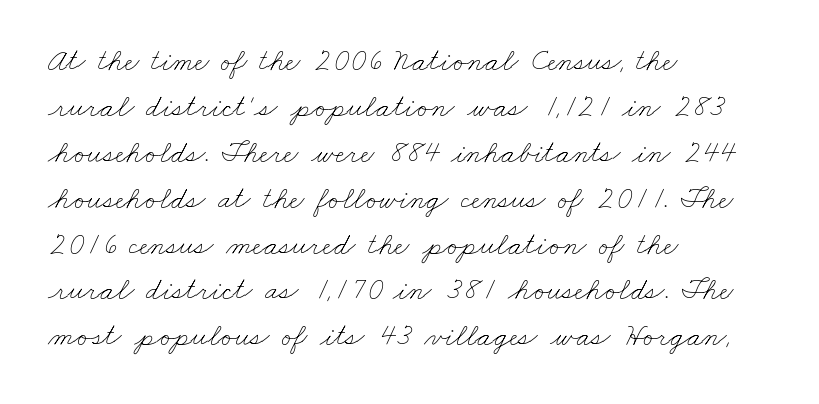
The image shows 31 px thin, wide type; set left-aligned, normal line spacing (1.48x), normal letter spacing, not underlined; low stroke contrast and a small x-height.
